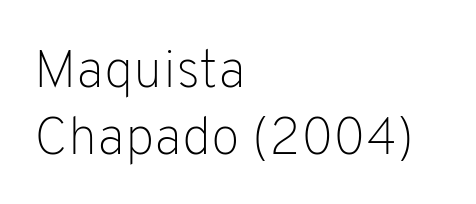
The compositor pushed each line to the left boundary. A quiet, ordinary-to-light weight characterises the typeface. The font family rendered here belongs to the sans-serif group. The letters sit at their default tracking, neither squeezed nor spread. Quick note: not italic, upright.
